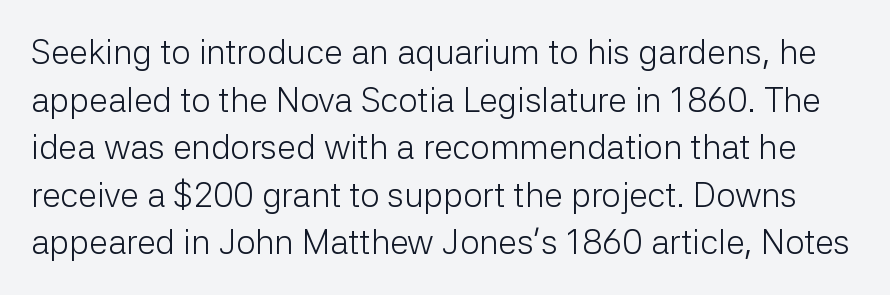
{"serif": "no", "italic": "no", "bold": "no", "weight": "light", "width": "normal", "stroke_contrast": "low", "x_height": "medium", "monospaced": "no", "underline": "no", "line_spacing": "normal", "line_spacing_ratio": 1.4, "letter_spacing": "normal", "letter_spacing_em": 0.0, "glyph_px": 34}
